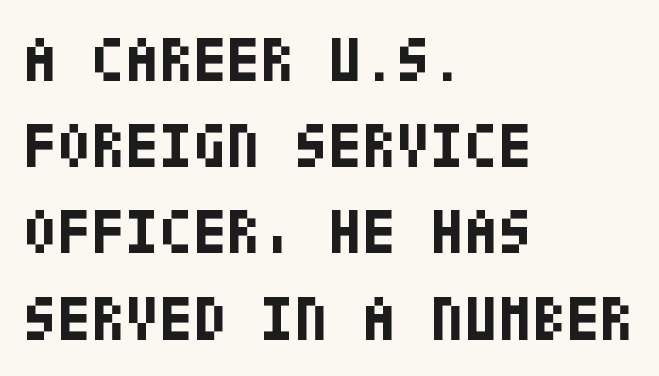
{"serif": "no", "italic": "no", "bold": "yes", "weight": "bold", "width": "condensed", "stroke_contrast": "low", "x_height": "large", "underline": "no", "align": "left", "line_spacing": "normal", "line_spacing_ratio": 1.39, "letter_spacing": "normal", "letter_spacing_em": 0.0, "glyph_px": 62}
